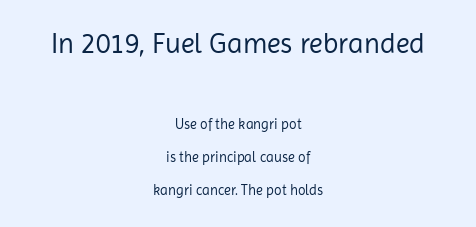
The type is set solid horizontally, with unmodified tracking. The leading is generous, giving the passage an open texture. The designer gave the opening block more size than the closing block. Type style note: lacks serifs.
